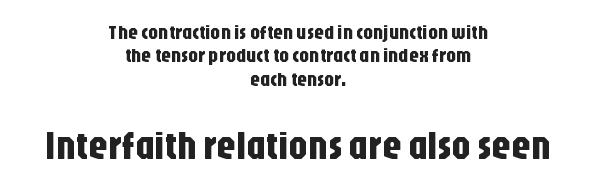
Q: Is the text italic (slanted)? A: No, it is upright.
Q: Is the typeface a serif or a sans-serif typeface? A: Sans-serif.
Q: Is the text underlined? A: No.
Q: How is the paragraph aligned? A: Centered.
Q: Is the spacing between letters normal or unusually wide? A: Normal.
Q: Which block of text is set in a larger size, the first (top) or the second (bottom)? A: The second (bottom) one.
Q: Width (condensed, normal, or wide)? A: Condensed.
Q: Stroke contrast? A: Low.
Q: x-height? A: Large.
Q: Monospaced? A: No.
